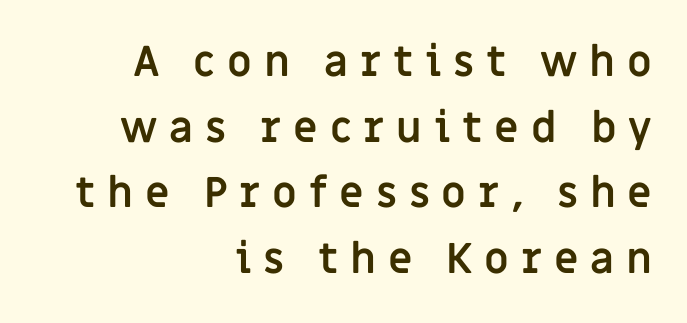
Q: Is the text bold? A: Yes.
Q: Is the text italic (slanted)? A: No, it is upright.
Q: Is the typeface a serif or a sans-serif typeface? A: Sans-serif.
Q: Is the text underlined? A: No.
Q: How is the paragraph aligned? A: Right-aligned.
Q: Is the spacing between letters normal or unusually wide? A: Unusually wide.
Q: Is the spacing between lines tight, normal or loose? A: Normal.
Q: Width (condensed, normal, or wide)? A: Normal.
Q: Stroke contrast? A: Low.
Q: x-height? A: Large.
Q: Monospaced? A: No.
